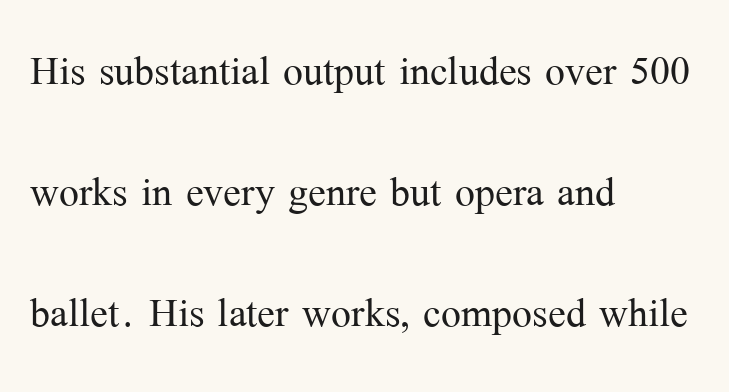
The image shows 53 px light serif type, upright; set left-aligned, loose line spacing (2.28x), normal letter spacing, not underlined; medium stroke contrast and a medium x-height.
